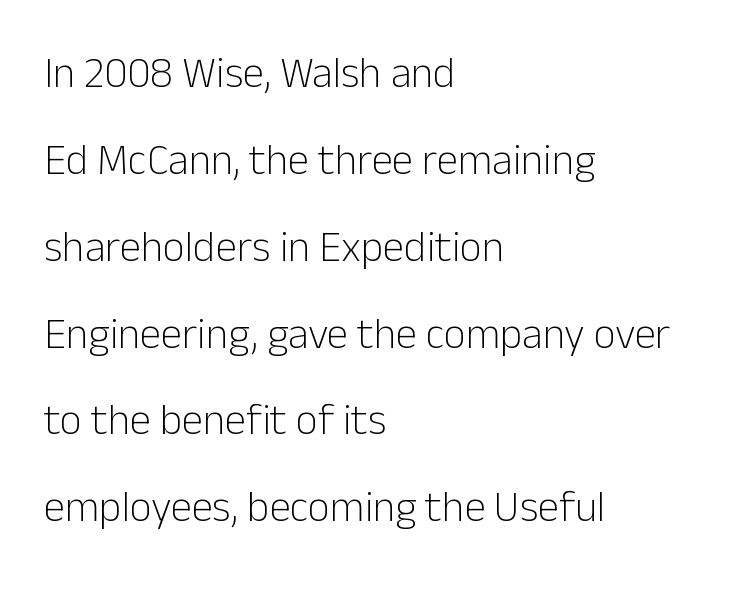
The image shows 43 px light sans-serif type, upright; set left-aligned, loose line spacing (2.02x), normal letter spacing, not underlined; low stroke contrast and a medium x-height.
